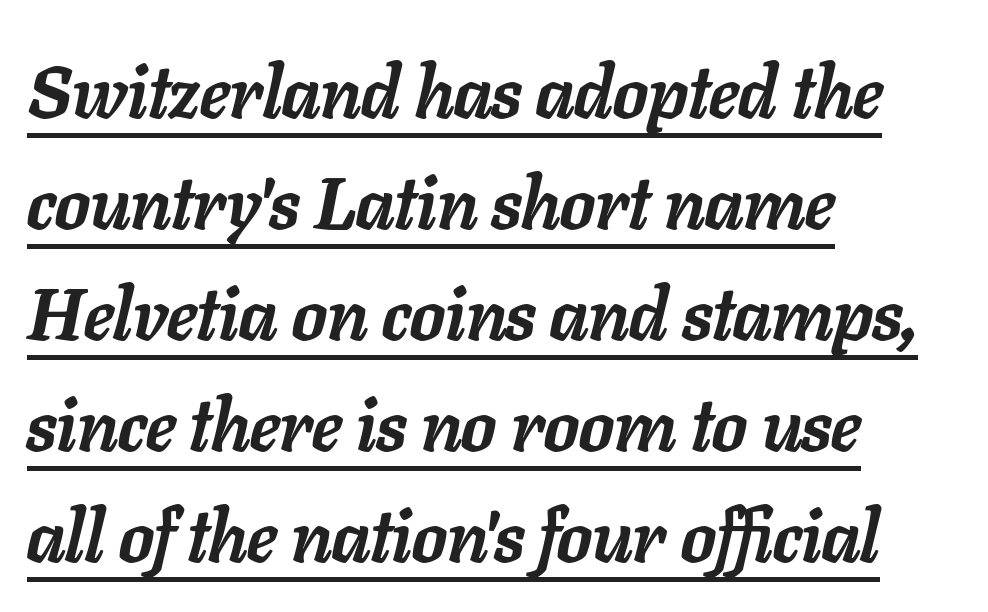
The image shows 73 px semibold type, italic (leaning right); set left-aligned, normal line spacing (1.52x), normal letter spacing, underlined; low stroke contrast and a medium x-height.
